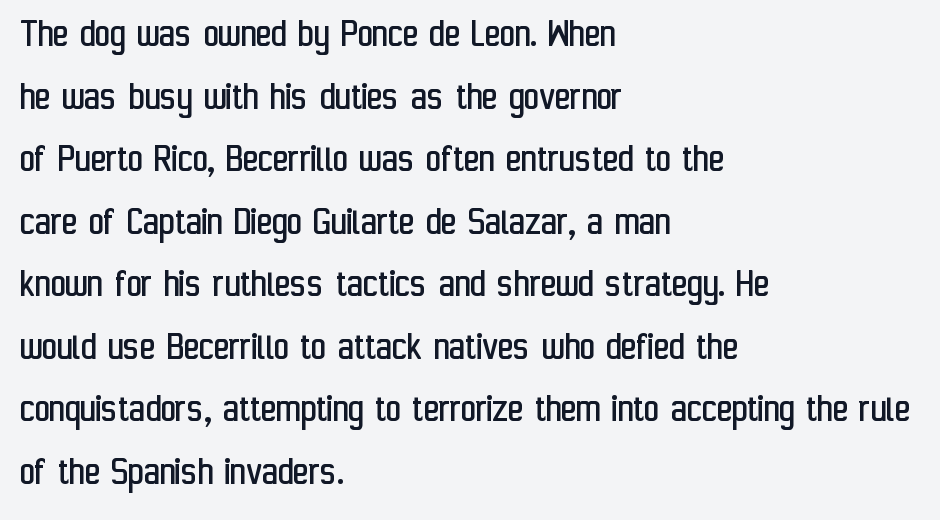
Q: Is the text bold? A: No.
Q: Is the text italic (slanted)? A: No, it is upright.
Q: Is the typeface a serif or a sans-serif typeface? A: Sans-serif.
Q: Is the text underlined? A: No.
Q: How is the paragraph aligned? A: Left-aligned.
Q: Is the spacing between letters normal or unusually wide? A: Normal.
Q: Is the spacing between lines tight, normal or loose? A: Normal.
Q: Width (condensed, normal, or wide)? A: Condensed.
Q: Stroke contrast? A: Low.
Q: x-height? A: Medium.
Q: Monospaced? A: No.
